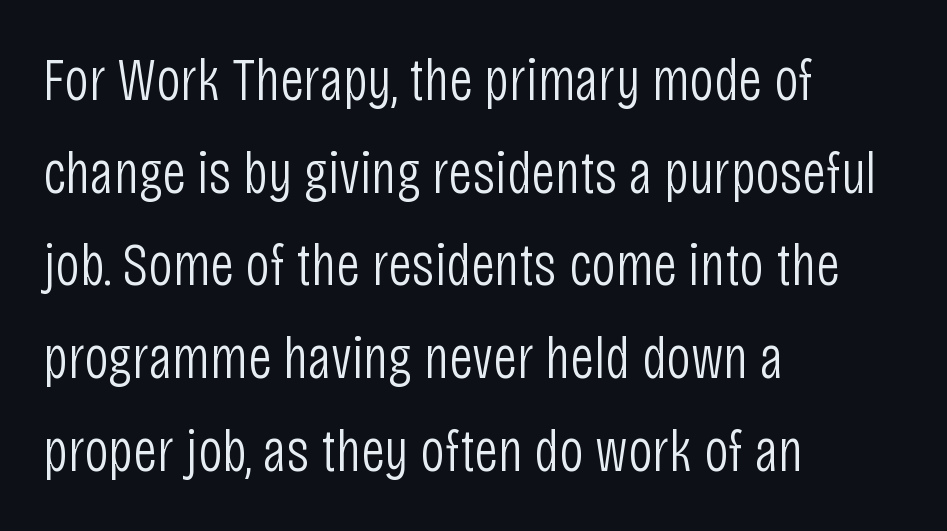
{"serif": "no", "italic": "no", "bold": "no", "weight": "light", "width": "condensed", "stroke_contrast": "low", "x_height": "large", "monospaced": "no", "underline": "no", "align": "left", "line_spacing": "normal", "line_spacing_ratio": 1.52, "letter_spacing": "normal", "letter_spacing_em": 0.0, "glyph_px": 61}
